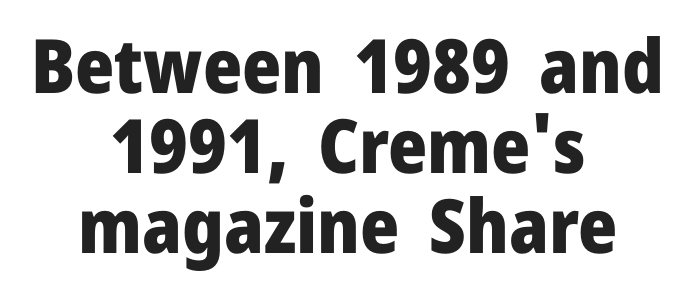
The image shows 75 px heavy sans-serif type, upright; set centered, tight line spacing (1.07x), normal letter spacing, not underlined; low stroke contrast and a medium x-height.
